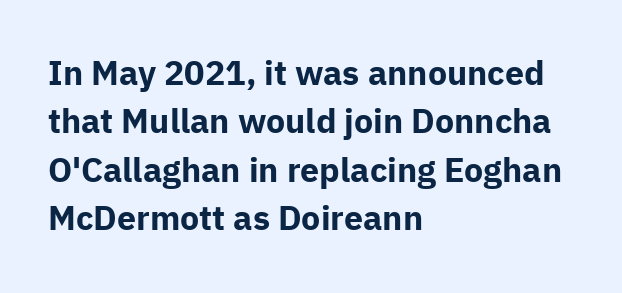
The image shows 34 px bold sans-serif type, upright; set left-aligned, normal line spacing (1.42x), normal letter spacing, not underlined; low stroke contrast and a medium x-height.
